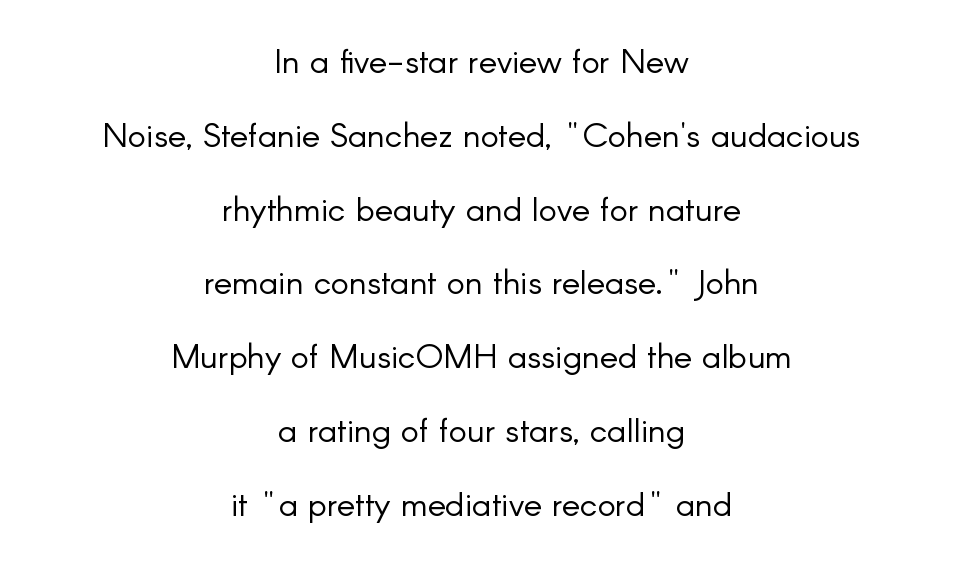
The image shows 34 px light sans-serif type, upright; set centered, loose line spacing (2.17x), normal letter spacing, not underlined; low stroke contrast and a small x-height.
